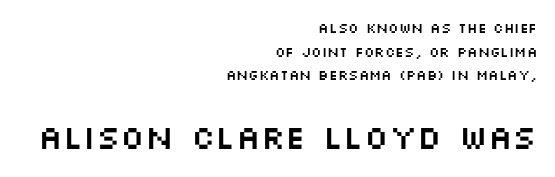
{"serif": "no", "italic": "no", "width": "wide", "stroke_contrast": "medium", "x_height": "large", "monospaced": "no", "underline": "no", "align": "right", "line_spacing": "normal", "line_spacing_ratio": 1.69, "letter_spacing": "normal", "letter_spacing_em": 0.0, "larger_block": "second", "size_ratio": 2.36, "glyph_px": 33}
